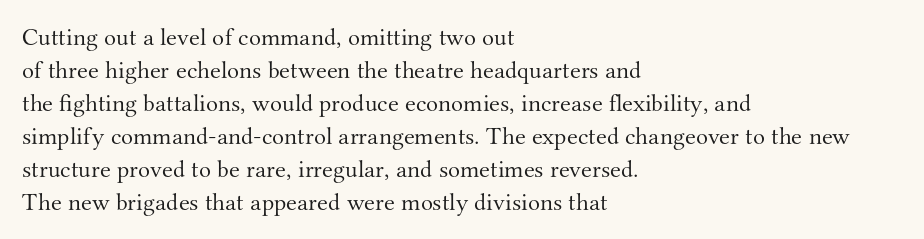
{"italic": "no", "bold": "no", "underline": "no", "align": "left", "line_spacing": "normal", "line_spacing_ratio": 1.32, "letter_spacing": "normal", "letter_spacing_em": 0.0, "glyph_px": 25}
